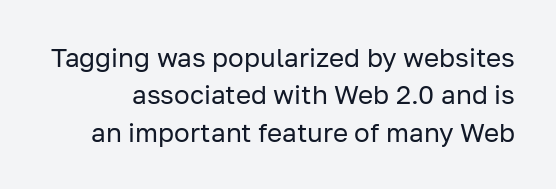
{"italic": "no", "bold": "no", "underline": "no", "line_spacing": "normal", "line_spacing_ratio": 1.44, "letter_spacing": "normal", "letter_spacing_em": 0.0, "glyph_px": 26}
